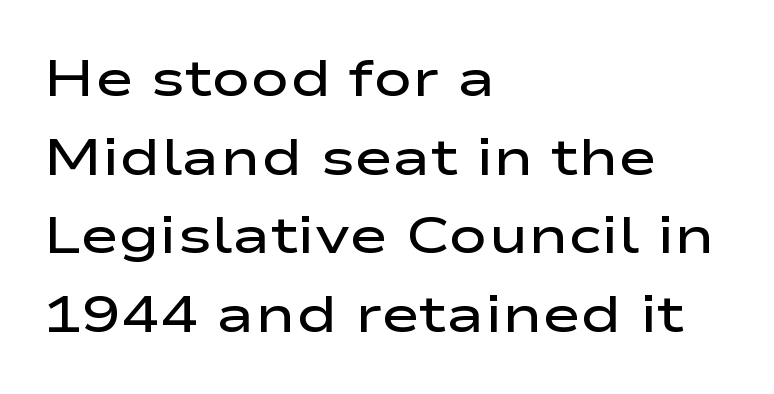
Q: Is the text bold? A: Semi-bold.
Q: Is the text italic (slanted)? A: No, it is upright.
Q: Is the typeface a serif or a sans-serif typeface? A: Sans-serif.
Q: Is the text underlined? A: No.
Q: How is the paragraph aligned? A: Left-aligned.
Q: Is the spacing between letters normal or unusually wide? A: Normal.
Q: Is the spacing between lines tight, normal or loose? A: Normal.
Q: Width (condensed, normal, or wide)? A: Wide.
Q: Stroke contrast? A: Low.
Q: x-height? A: Medium.
Q: Monospaced? A: No.
